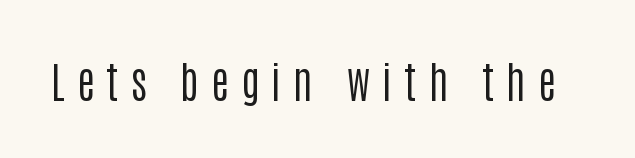
{"serif": "no", "italic": "no", "bold": "no", "weight": "regular", "width": "condensed", "stroke_contrast": "low", "x_height": "large", "monospaced": "no", "underline": "no", "letter_spacing": "wide", "letter_spacing_em": 0.28, "glyph_px": 43}
